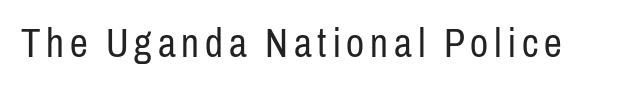
{"serif": "no", "italic": "no", "bold": "no", "weight": "regular", "width": "condensed", "stroke_contrast": "low", "x_height": "medium", "monospaced": "no", "underline": "no", "glyph_px": 40}
